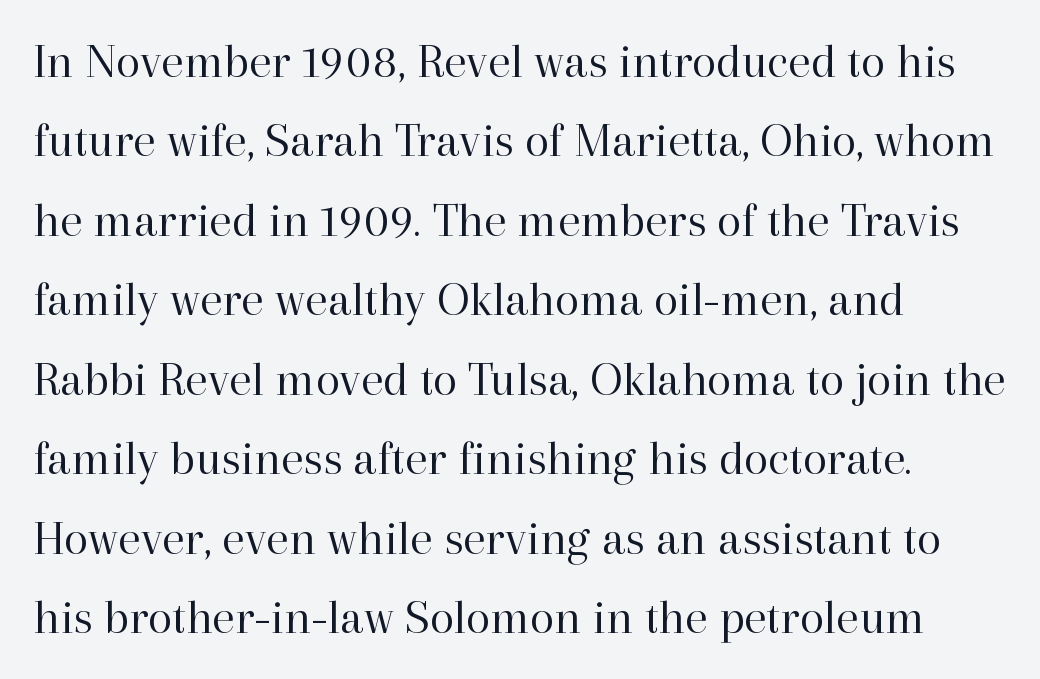
Q: Is the text bold? A: No.
Q: Is the text italic (slanted)? A: No, it is upright.
Q: Is the typeface a serif or a sans-serif typeface? A: Serif.
Q: Is the text underlined? A: No.
Q: How is the paragraph aligned? A: Left-aligned.
Q: Is the spacing between letters normal or unusually wide? A: Normal.
Q: Is the spacing between lines tight, normal or loose? A: Normal.
Q: Width (condensed, normal, or wide)? A: Normal.
Q: Stroke contrast? A: High.
Q: x-height? A: Medium.
Q: Monospaced? A: No.
